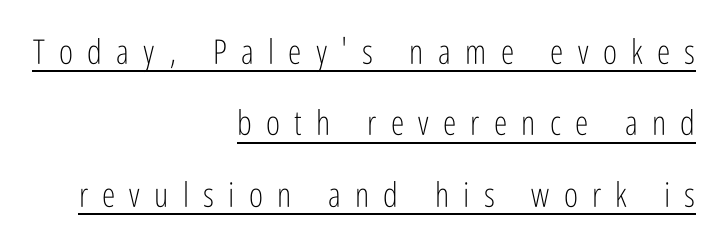
Leftover space on each line is placed entirely before the opening word. A light-to-regular cut is what we see here. You can see a thin bar hugging the bottom of the glyphs. Loosely led — the rows are spread out. The letters advance in unequal steps, a hallmark of proportional type.
